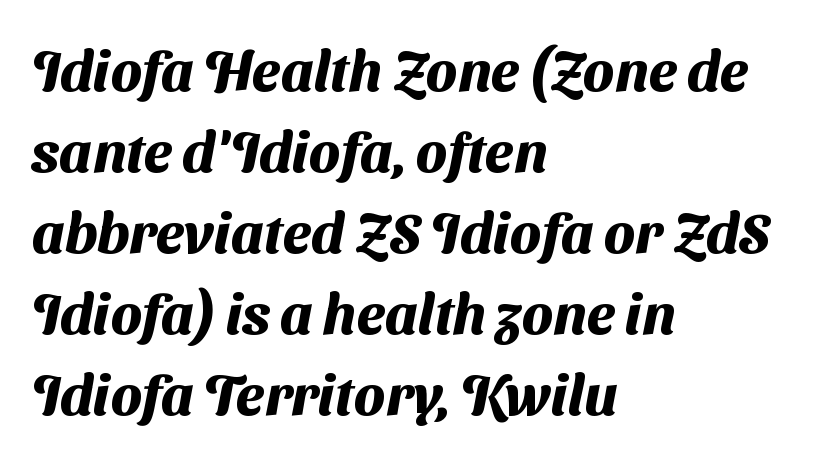
The image shows 57 px heavy sans-serif type; set left-aligned, normal line spacing (1.42x), normal letter spacing, not underlined; medium stroke contrast and a medium x-height.
